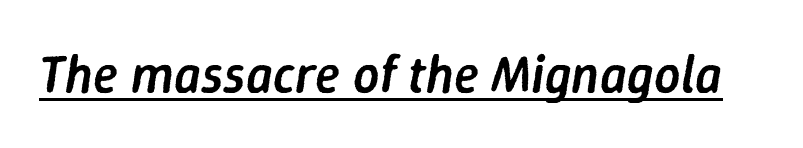
{"italic": "yes", "lean": "right", "slant_degrees": 9, "bold": "semi", "weight": "semibold", "width": "normal", "stroke_contrast": "low", "x_height": "medium", "monospaced": "no", "underline": "yes", "letter_spacing": "normal", "letter_spacing_em": 0.0, "glyph_px": 52}
